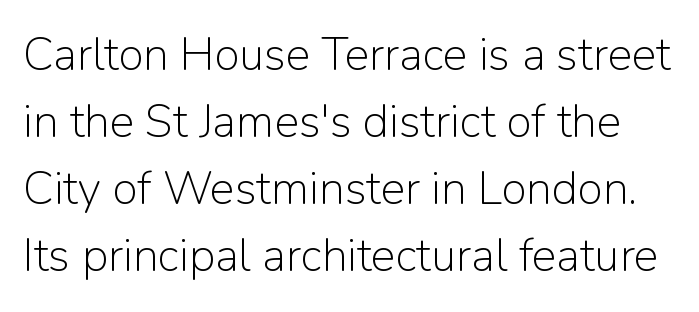
The type family on display is of the sans-serif kind. Students, observe: this is what conventionally led text looks like. The foot of each line stays bare and open. The typeface has the unassuming heft of standard copy or less. These lines are rendered in a variable-pitch font. The horizontal fit of the characters is conventional and even.
